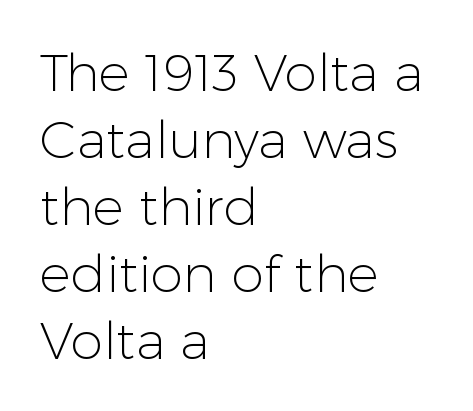
The image shows 52 px light sans-serif type, upright; set left-aligned, normal line spacing (1.29x), normal letter spacing, not underlined; low stroke contrast and a medium x-height.
